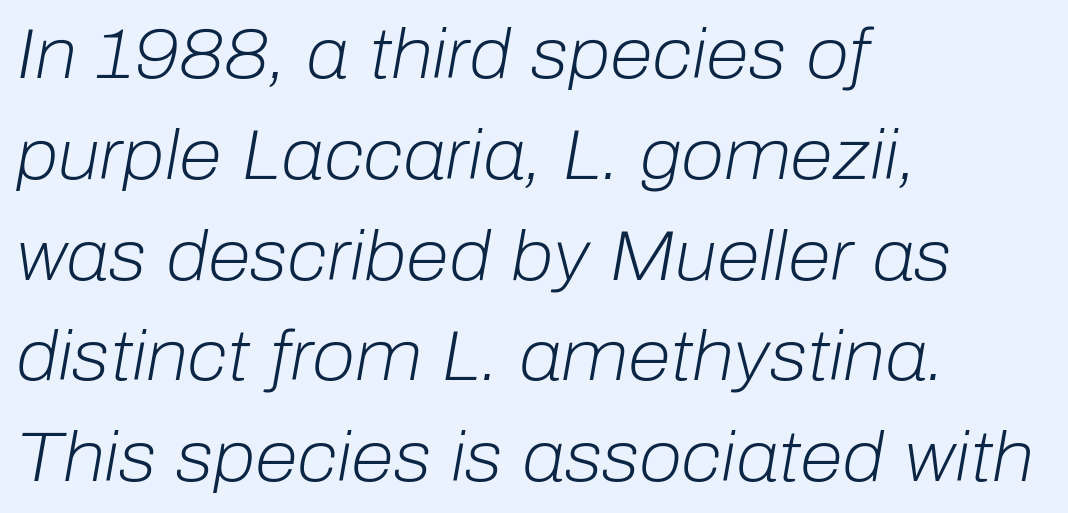
The image shows 70 px light type, italic (leaning right); set left-aligned, normal line spacing (1.44x), normal letter spacing, not underlined; low stroke contrast and a medium x-height.
